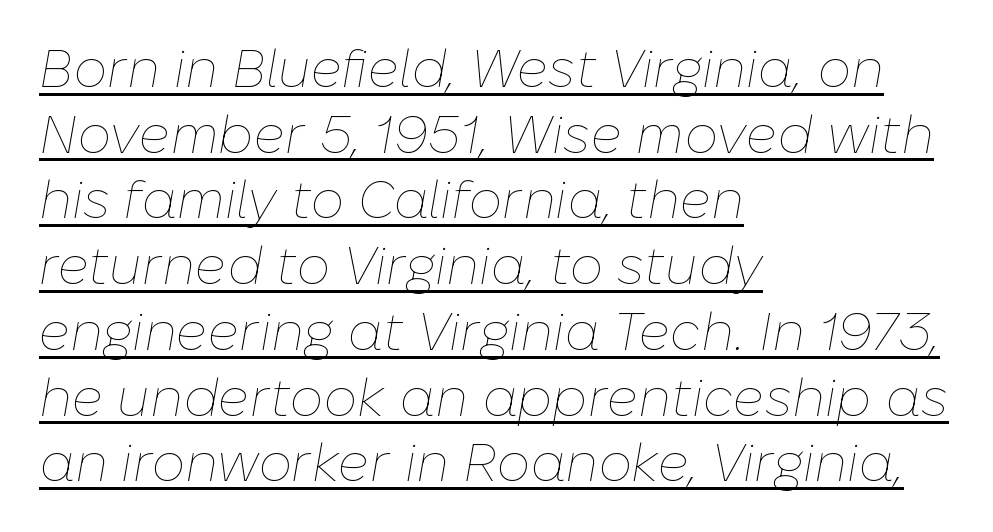
The whole block is typeset with a tilt. The weight would be labelled regular, book, light, or lighter still. Is there an underline? Yes — a line sits under the letters. This sample has the flowing, uneven cadence of proportional lettering. This sample is left-justified, so line endings fall wherever the words run out.
